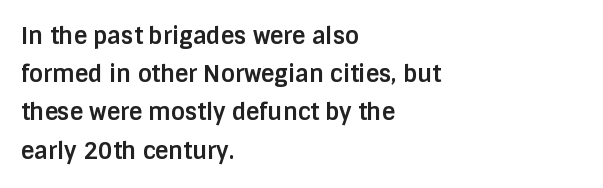
Lines of text with bare space underneath. How are the letters spaced? Ordinarily, with no added tracking. Normally led — the rows are evenly, conventionally spaced. Every letter is thick-stroked: bold, no question.
